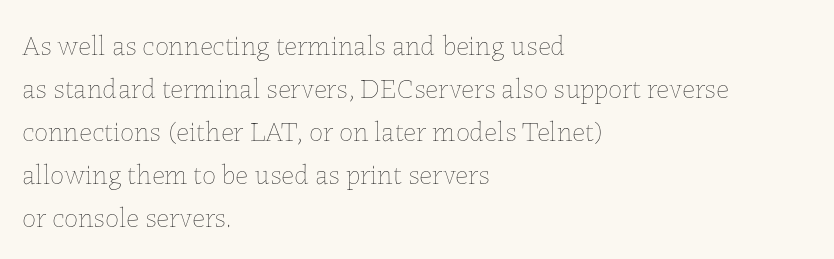
Q: Is the text bold? A: No.
Q: Is the text italic (slanted)? A: No, it is upright.
Q: Is the text underlined? A: No.
Q: How is the paragraph aligned? A: Left-aligned.
Q: Is the spacing between letters normal or unusually wide? A: Normal.
Q: Is the spacing between lines tight, normal or loose? A: Normal.
Q: Width (condensed, normal, or wide)? A: Normal.
Q: Stroke contrast? A: Low.
Q: x-height? A: Medium.
Q: Monospaced? A: No.
